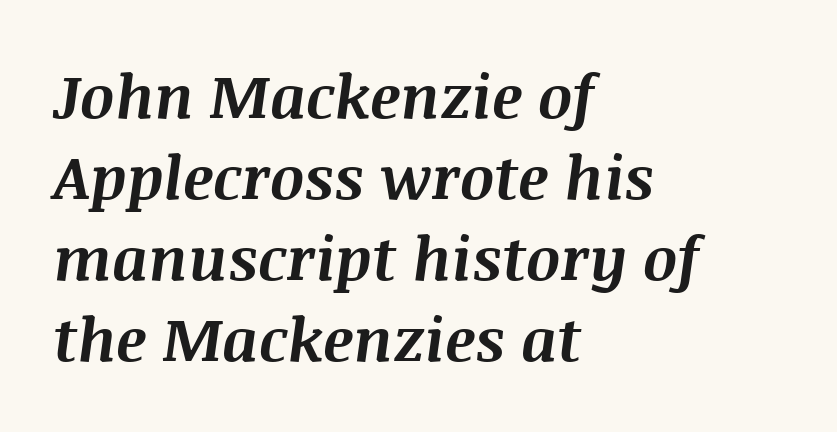
Spacing verdict: proportional, widths tailored to each character. Leading matches the norm, producing a regular column. A typesetter would mark this as italic. Layout note: lines flush left. The horizontal fit of the characters is conventional and even.
